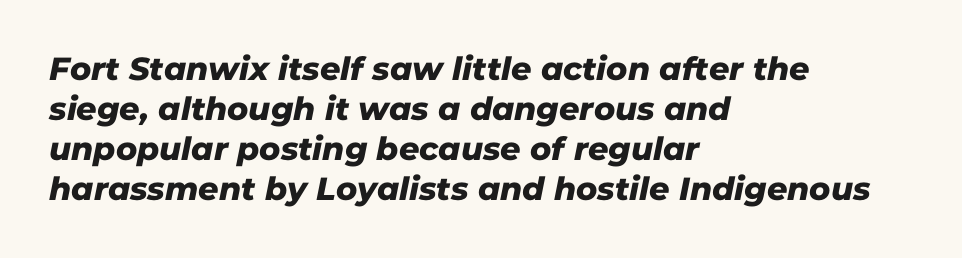
The image shows 32 px sans-serif type; set left-aligned, normal line spacing (1.25x), normal letter spacing, not underlined; low stroke contrast and a medium x-height.
